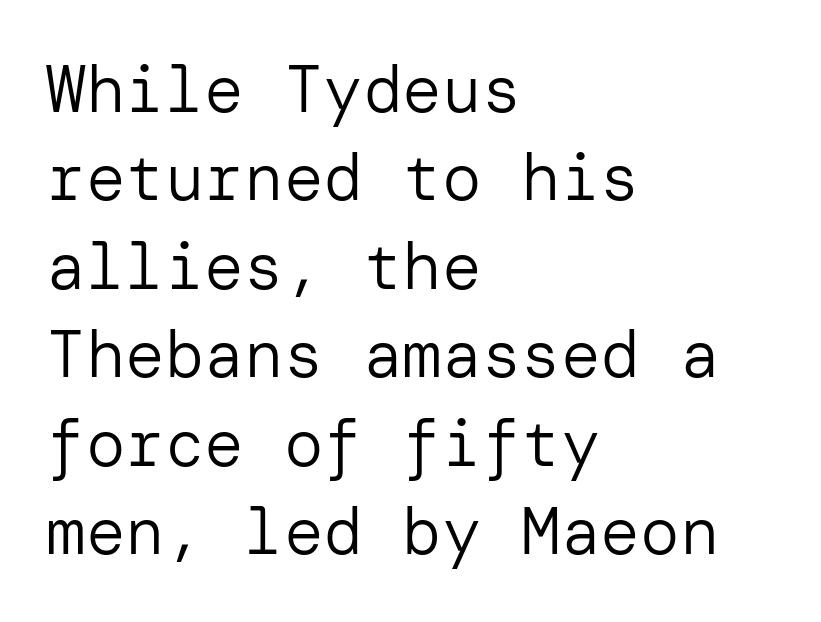
Q: Is the text bold? A: No.
Q: Is the text italic (slanted)? A: No, it is upright.
Q: Is the typeface a serif or a sans-serif typeface? A: Sans-serif.
Q: Is the text underlined? A: No.
Q: How is the paragraph aligned? A: Left-aligned.
Q: Is the spacing between letters normal or unusually wide? A: Normal.
Q: Is the spacing between lines tight, normal or loose? A: Normal.
Q: Width (condensed, normal, or wide)? A: Normal.
Q: Stroke contrast? A: Low.
Q: x-height? A: Medium.
